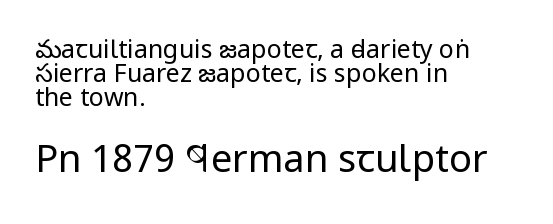
The image shows 38 px regular-weight, condensed sans-serif type, upright; set left-aligned, tight line spacing (0.96x), normal letter spacing, not underlined; the second (bottom) block is 1.52x larger; low stroke contrast and a large x-height.
